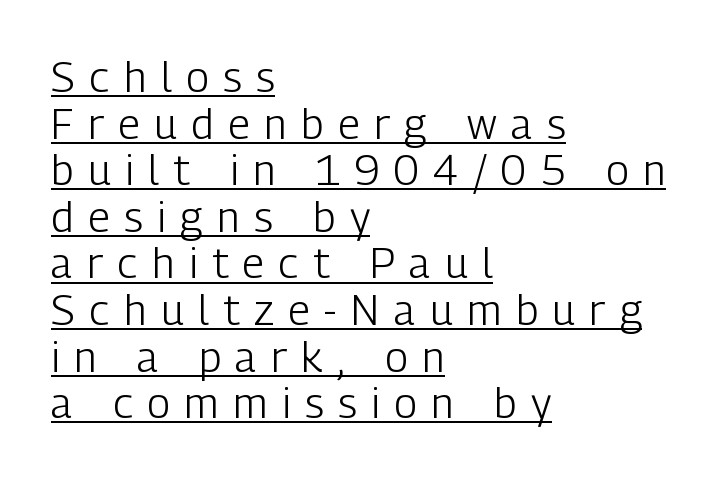
{"serif": "no", "italic": "no", "bold": "no", "weight": "light", "width": "condensed", "stroke_contrast": "low", "x_height": "medium", "monospaced": "no", "underline": "yes", "align": "left", "line_spacing": "tight", "line_spacing_ratio": 1.11, "letter_spacing": "wide", "letter_spacing_em": 0.35, "glyph_px": 42}
